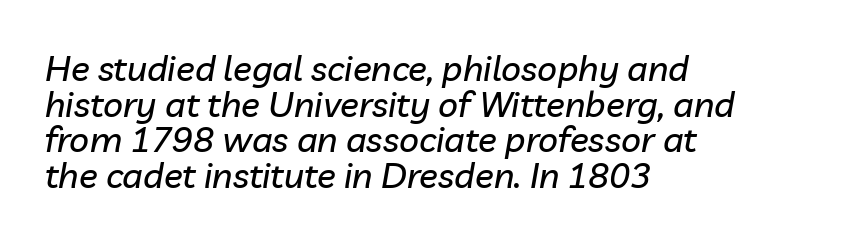
The image shows 35 px text type, italic (leaning right); set left-aligned, tight line spacing (1.02x), normal letter spacing, not underlined; low stroke contrast and a medium x-height.
